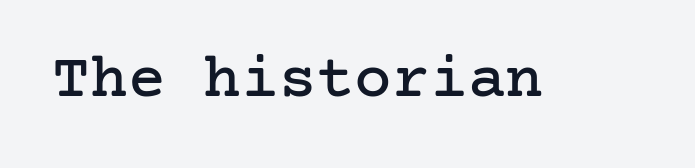
The passage shown has conventional tracking throughout. Vertical strokes here are truly vertical. Serif or sans? Serif — the stroke terminals have little feet. The specimen omits any rule beneath the text block's lines.
